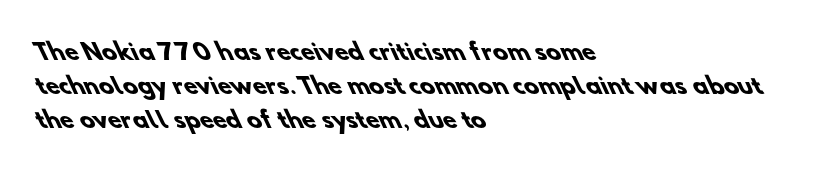
{"bold": "yes", "underline": "no", "align": "left", "line_spacing": "normal", "line_spacing_ratio": 1.54, "letter_spacing": "normal", "letter_spacing_em": 0.0, "glyph_px": 22}
